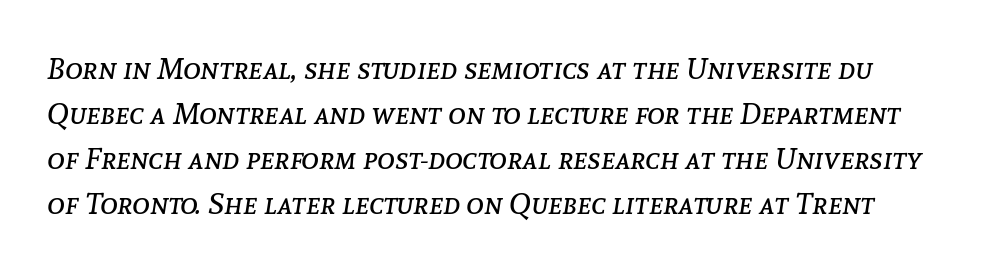
{"italic": "yes", "lean": "right", "slant_degrees": 8, "bold": "no", "weight": "regular", "width": "normal", "stroke_contrast": "low", "x_height": "medium", "monospaced": "no", "underline": "no", "line_spacing": "normal", "line_spacing_ratio": 1.5, "letter_spacing": "normal", "letter_spacing_em": 0.0, "glyph_px": 30}
